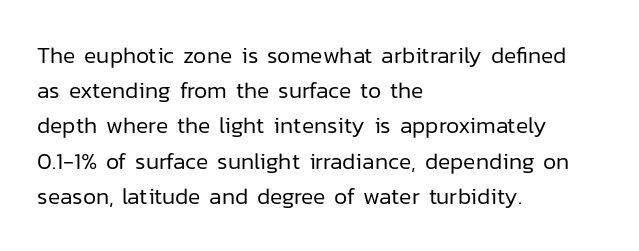
{"italic": "no", "bold": "no", "underline": "no", "align": "left", "line_spacing": "normal", "line_spacing_ratio": 1.53, "letter_spacing": "normal", "letter_spacing_em": 0.0, "glyph_px": 23}
